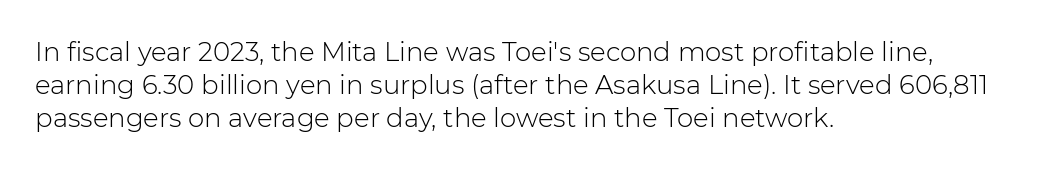
{"italic": "no", "bold": "no", "underline": "no", "align": "left", "line_spacing": "normal", "line_spacing_ratio": 1.27, "letter_spacing": "normal", "letter_spacing_em": 0.0, "glyph_px": 26}
